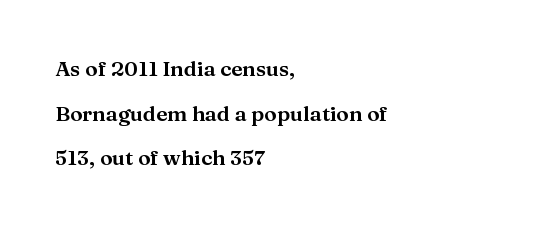
The image shows 21 px text type, upright; set left-aligned, loose line spacing (2.13x), normal letter spacing, not underlined.
